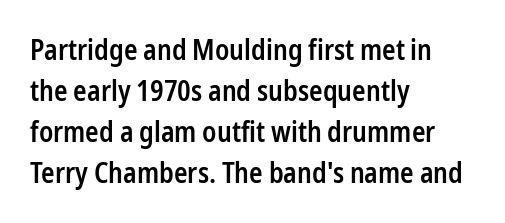
Notice how the stems are strictly vertical — no italics here. Note: no serifs on the glyphs. Descenders hang freely into open space. Heft: intermediate — a semibold.
